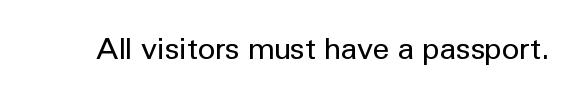
Q: Is the text bold? A: No.
Q: Is the text italic (slanted)? A: No, it is upright.
Q: Is the typeface a serif or a sans-serif typeface? A: Sans-serif.
Q: Is the text underlined? A: No.
Q: Is the spacing between letters normal or unusually wide? A: Normal.
Q: Width (condensed, normal, or wide)? A: Normal.
Q: Stroke contrast? A: Low.
Q: x-height? A: Medium.
Q: Monospaced? A: No.
